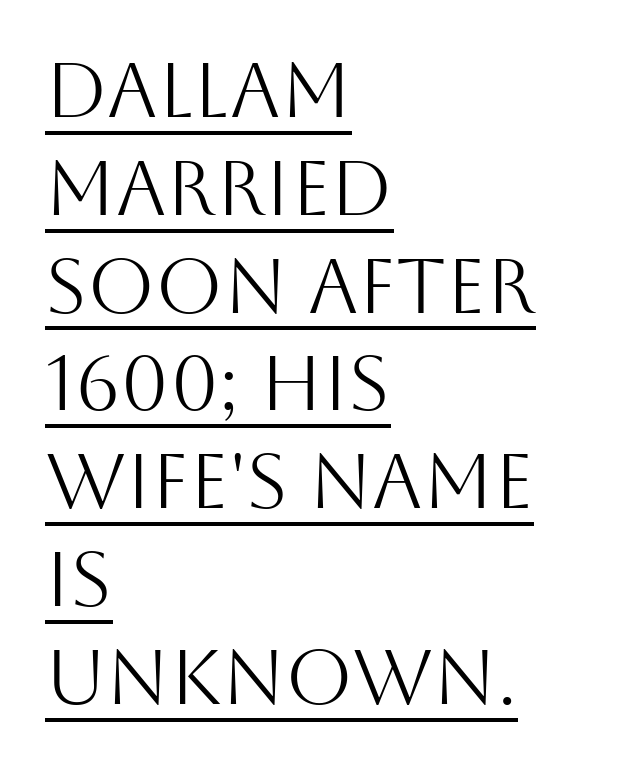
Q: Is the text bold? A: No.
Q: Is the text italic (slanted)? A: No, it is upright.
Q: Is the typeface a serif or a sans-serif typeface? A: Sans-serif.
Q: Is the text underlined? A: Yes.
Q: How is the paragraph aligned? A: Left-aligned.
Q: Is the spacing between letters normal or unusually wide? A: Normal.
Q: Is the spacing between lines tight, normal or loose? A: Normal.
Q: Width (condensed, normal, or wide)? A: Normal.
Q: Stroke contrast? A: Medium.
Q: x-height? A: Large.
Q: Monospaced? A: No.
